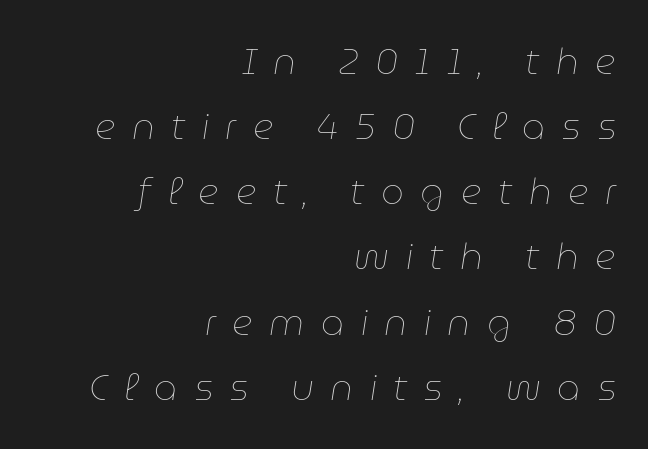
The image shows 36 px thin type, italic (leaning right); set right-aligned, line spacing 1.81x, unusually wide letter spacing (+0.46 em), not underlined; low stroke contrast and a medium x-height.
